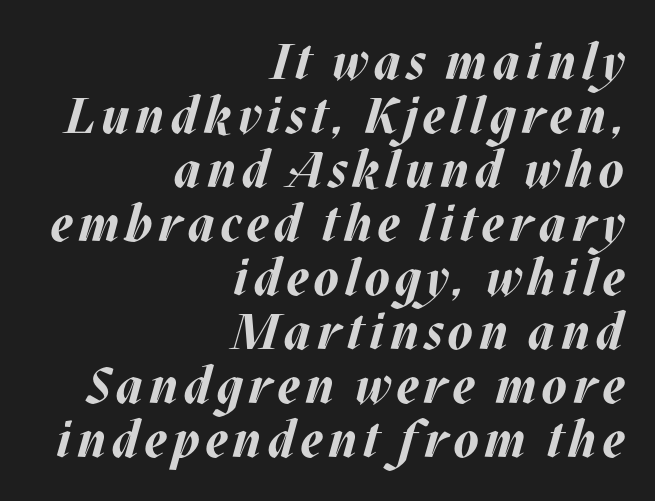
Is this a fixed-width face? No — the glyphs have proportional, varying widths. Looking at the ascenders, they clearly lean. Each row of text sits above clean, open space. Students, this is bold: see how much ink each stroke carries. The leading is snug, giving the passage a crowded texture.
